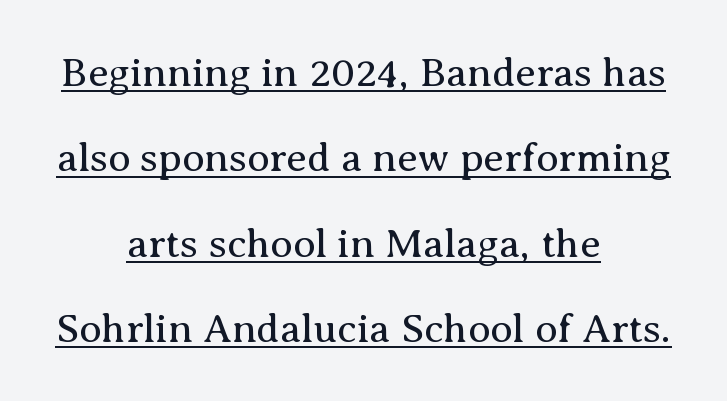
Q: Is the text bold? A: No.
Q: Is the text italic (slanted)? A: No, it is upright.
Q: Is the typeface a serif or a sans-serif typeface? A: Serif.
Q: Is the text underlined? A: Yes.
Q: How is the paragraph aligned? A: Centered.
Q: Is the spacing between letters normal or unusually wide? A: Normal.
Q: Is the spacing between lines tight, normal or loose? A: Loose.
Q: Width (condensed, normal, or wide)? A: Normal.
Q: Stroke contrast? A: Medium.
Q: x-height? A: Medium.
Q: Monospaced? A: No.
